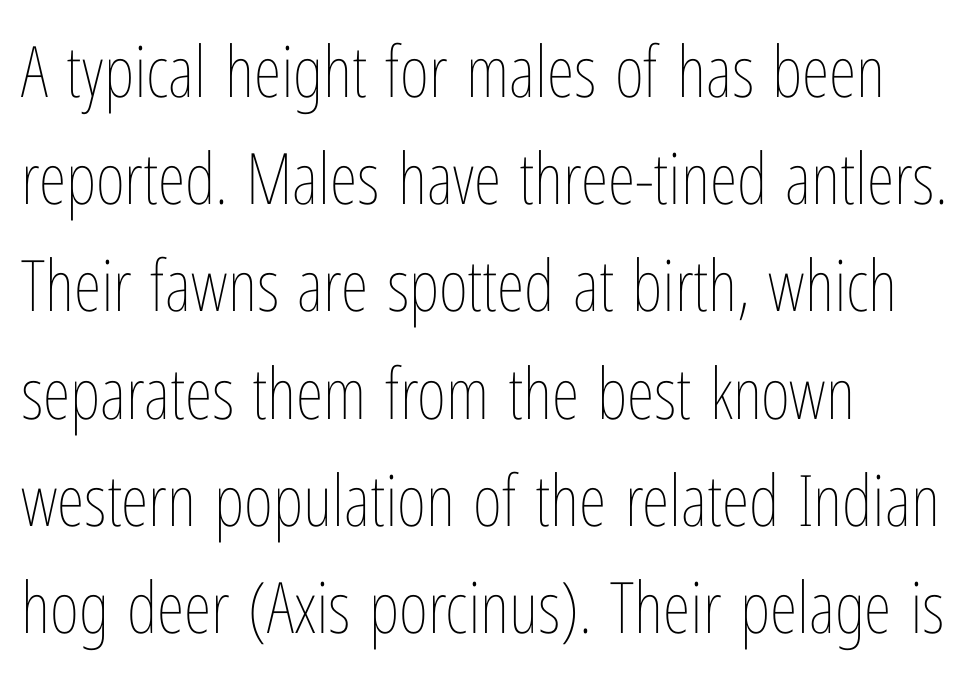
The image shows 71 px thin, condensed type, upright; set left-aligned, normal line spacing (1.51x), normal letter spacing, not underlined; low stroke contrast and a medium x-height.
